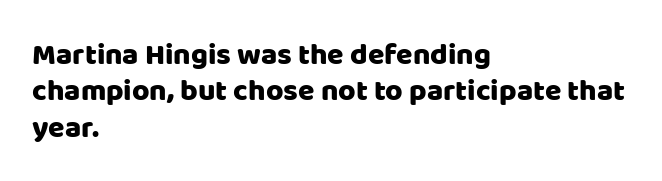
{"serif": "no", "italic": "no", "width": "normal", "stroke_contrast": "low", "x_height": "large", "monospaced": "no", "underline": "no", "align": "left", "line_spacing_ratio": 1.21, "letter_spacing": "normal", "letter_spacing_em": 0.0, "glyph_px": 30}
